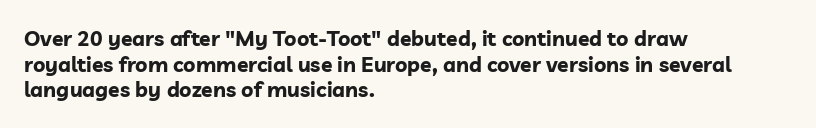
Q: Is the text bold? A: Yes.
Q: Is the text italic (slanted)? A: No, it is upright.
Q: Is the text underlined? A: No.
Q: How is the paragraph aligned? A: Left-aligned.
Q: Is the spacing between letters normal or unusually wide? A: Normal.
